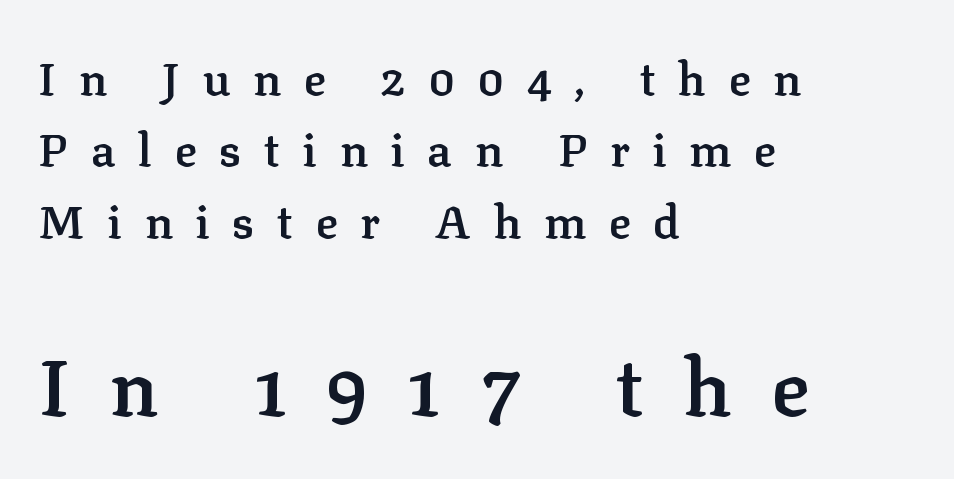
Q: Is the text bold? A: Semi-bold.
Q: Is the text italic (slanted)? A: No, it is upright.
Q: Is the typeface a serif or a sans-serif typeface? A: Serif.
Q: Is the text underlined? A: No.
Q: How is the paragraph aligned? A: Left-aligned.
Q: Is the spacing between letters normal or unusually wide? A: Unusually wide.
Q: Is the spacing between lines tight, normal or loose? A: Normal.
Q: Which block of text is set in a larger size, the first (top) or the second (bottom)? A: The second (bottom) one.
Q: Width (condensed, normal, or wide)? A: Normal.
Q: Stroke contrast? A: Low.
Q: x-height? A: Medium.
Q: Monospaced? A: No.
